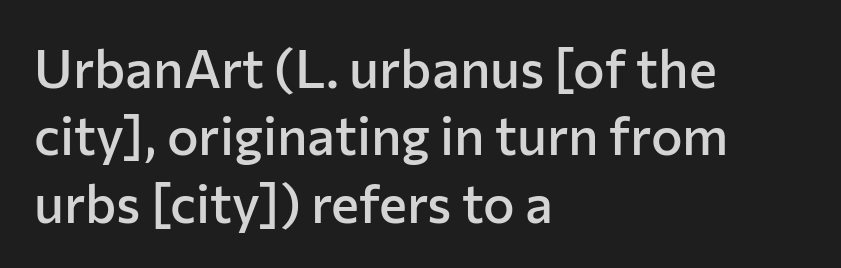
This rendering uses left alignment, leaving the right contour irregular. Stems and bowls a touch heavier than normal — semibold. Is there any slant? The stems are plumb. Underline: absent.
